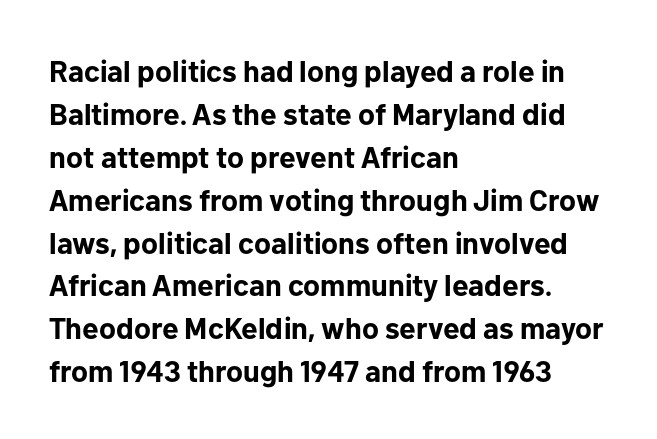
The image shows 30 px bold sans-serif type, upright; set left-aligned, normal line spacing (1.43x), normal letter spacing, not underlined; low stroke contrast and a medium x-height.
